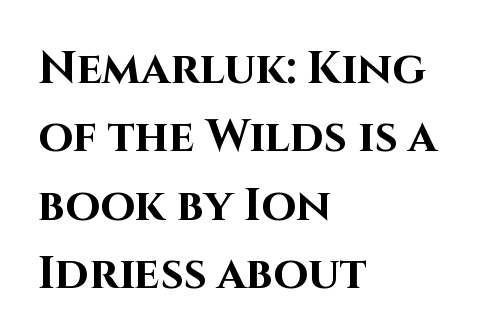
Q: Is the text bold? A: Yes.
Q: Is the text italic (slanted)? A: No, it is upright.
Q: Is the typeface a serif or a sans-serif typeface? A: Sans-serif.
Q: Is the text underlined? A: No.
Q: How is the paragraph aligned? A: Left-aligned.
Q: Is the spacing between letters normal or unusually wide? A: Normal.
Q: Is the spacing between lines tight, normal or loose? A: Normal.
Q: Width (condensed, normal, or wide)? A: Normal.
Q: Stroke contrast? A: High.
Q: x-height? A: Large.
Q: Monospaced? A: No.
